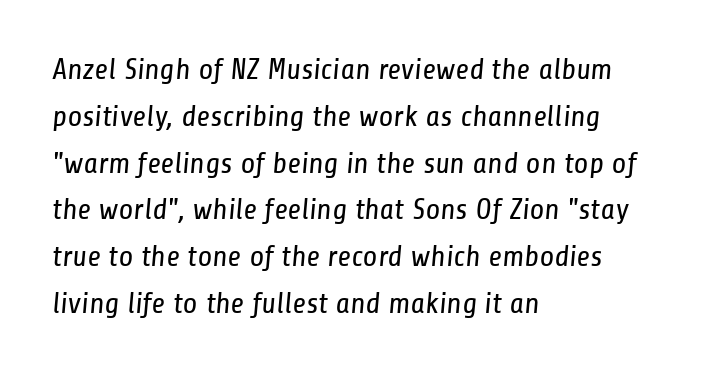
The text was rendered using a sans face with plain stroke endings. Just letters on the line, the space beneath them empty. The face looks like a standard text weight, possibly lighter. The ragged edge is on the right, which tells us the setting is flush left. Note the varied advance widths — an 'i' is clearly narrower than an 'm'.
